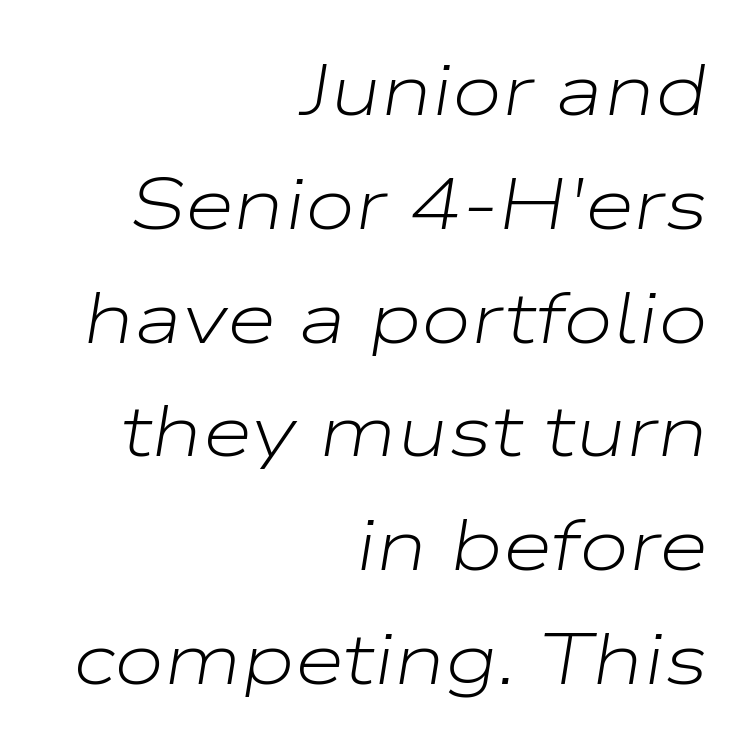
Q: Is the text bold? A: No.
Q: Is the text italic (slanted)? A: Yes, it leans right by about 9 degrees.
Q: Is the text underlined? A: No.
Q: How is the paragraph aligned? A: Right-aligned.
Q: Is the spacing between letters normal or unusually wide? A: Normal.
Q: Is the spacing between lines tight, normal or loose? A: Normal.
Q: Width (condensed, normal, or wide)? A: Wide.
Q: Stroke contrast? A: Low.
Q: x-height? A: Medium.
Q: Monospaced? A: No.
